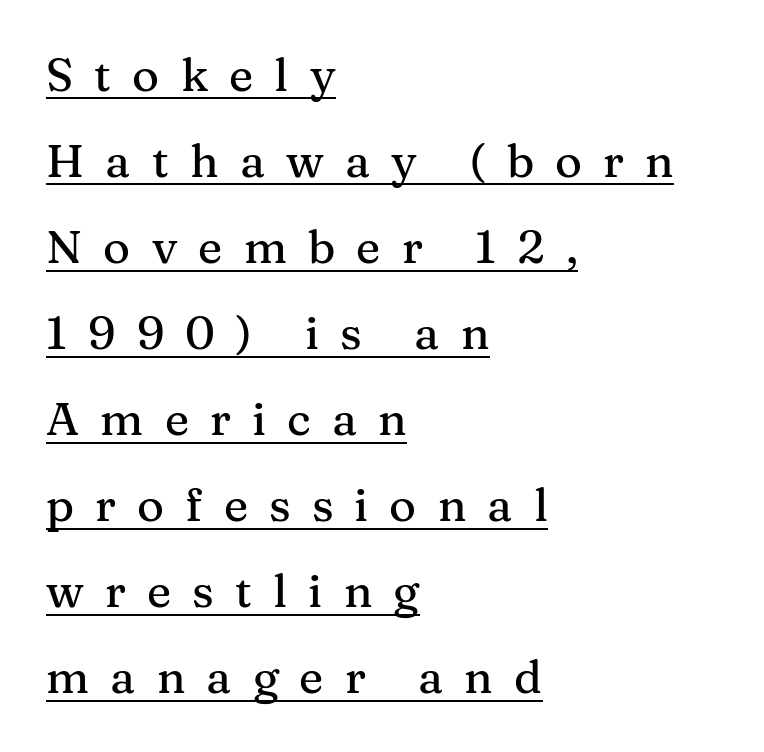
{"serif": "yes", "italic": "no", "width": "normal", "stroke_contrast": "medium", "x_height": "medium", "monospaced": "no", "underline": "yes", "align": "left", "line_spacing_ratio": 1.87, "letter_spacing": "wide", "letter_spacing_em": 0.46, "glyph_px": 46}
